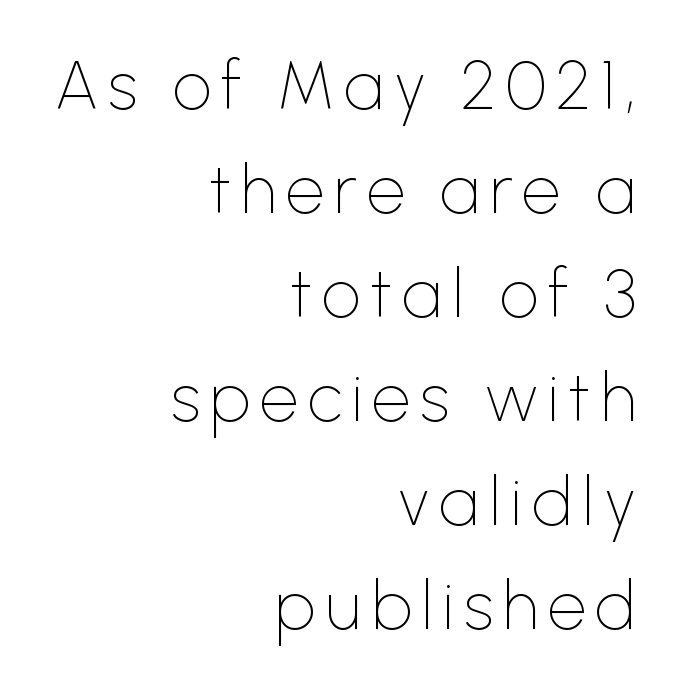
Which margin do the lines hug? The right one — the left edge is uneven. Designer's note — italics off, roman on. Honestly, there is no underline to notice here at all. This is sans-serif lettering, the kind often seen on screens and signage. The vertical gap from one line to the next is medium.
